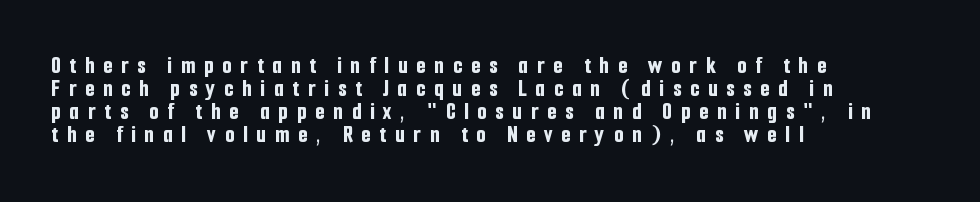
The lines are quadded left. Descender tails drop into unmarked territory. A typesetter would mark this as roman, not italic. The letterforms stand isolated, each surrounded by extra space. The passage shown is emphatically bold.
